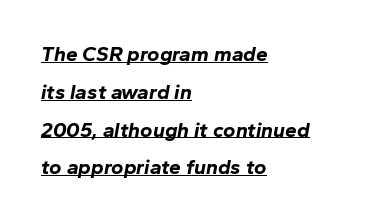
The lines in this sample share a left origin and differ only in where they stop. The letterforms sit shoulder to shoulder at normal distance. Heft: maximum for text — a bold. The passage shown is underscored from start to finish.
